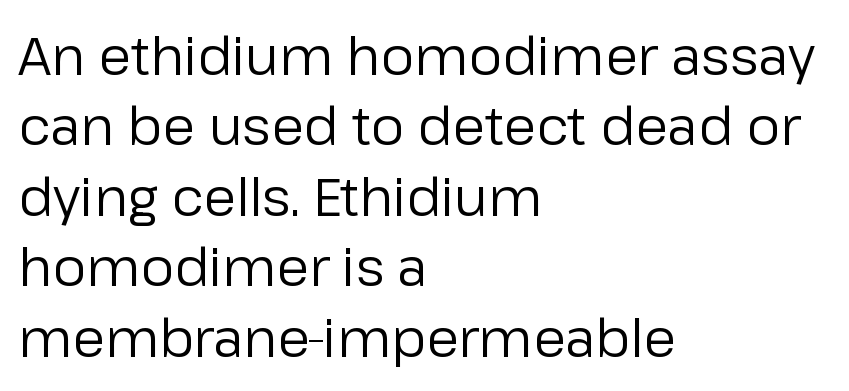
The image shows 53 px regular-weight sans-serif type, upright; set left-aligned, normal line spacing (1.33x), normal letter spacing, not underlined; low stroke contrast and a medium x-height.
